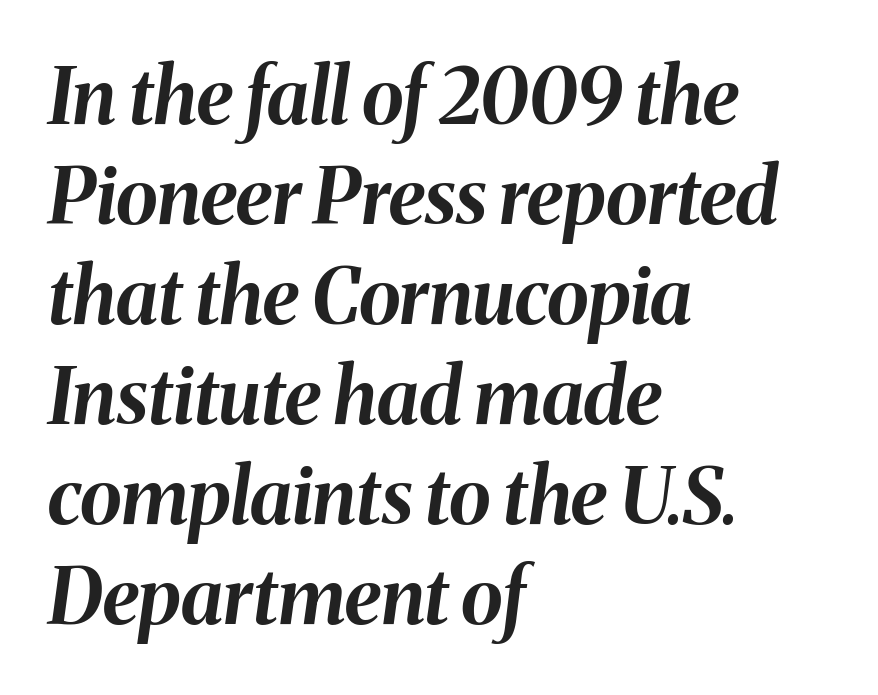
Spacing verdict: proportional, widths tailored to each character. The glyphs are unaccompanied by any horizontal stroke below them. Stroke thickness is high; the sample reads as a true bold. The lines are quadded left. The passage shown has conventional tracking throughout. Yep, that's italic — everything's leaning.
